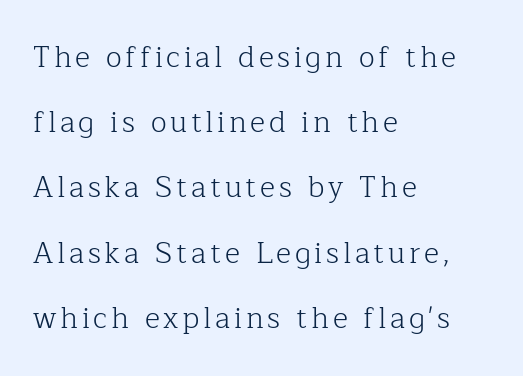
The face used here is proportionally spaced, like ordinary book or web type. The lines in this sample share a left origin and differ only in where they stop. The rendering shows small feet on the letterforms — a serif design. Quick note: interline space is abundant. Nope, not italic — everything's standing straight. A clean baseline with only descenders dipping below it.
